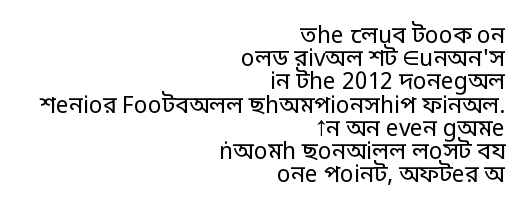
{"italic": "no", "bold": "no", "underline": "no", "align": "right", "line_spacing": "tight", "line_spacing_ratio": 1.01, "letter_spacing": "normal", "letter_spacing_em": 0.0, "glyph_px": 23}
